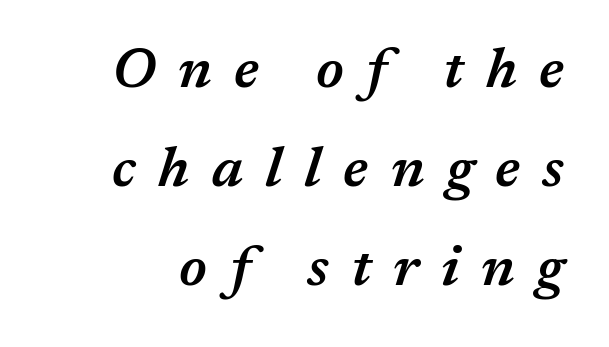
Is the type slanted? Yes — the strokes lean at a clear angle. The line texture is sparse and dotted thanks to wide tracking. This rendering features lettering with no underline. You could not count columns in this text — the font is proportionally spaced. A semibold gives these letters moderate extra thickness, short of bold.
